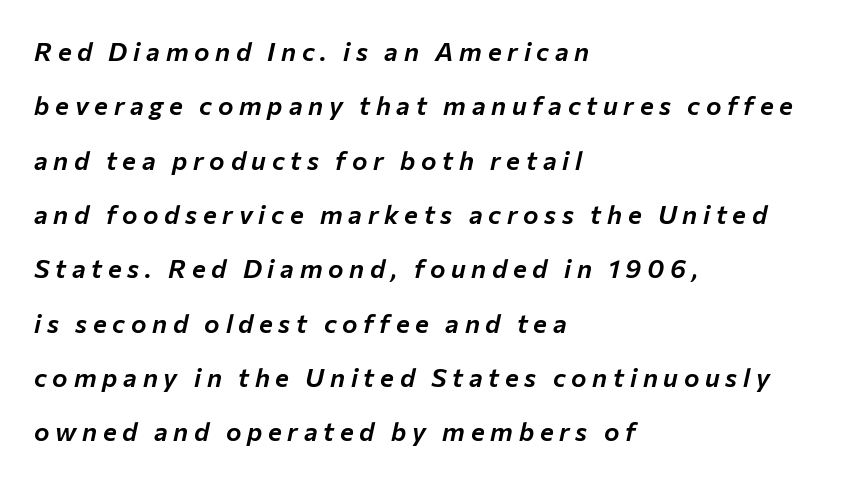
The image shows 26 px text type, italic (leaning right); set left-aligned, loose line spacing (2.09x), unusually wide letter spacing (+0.22 em), not underlined.
